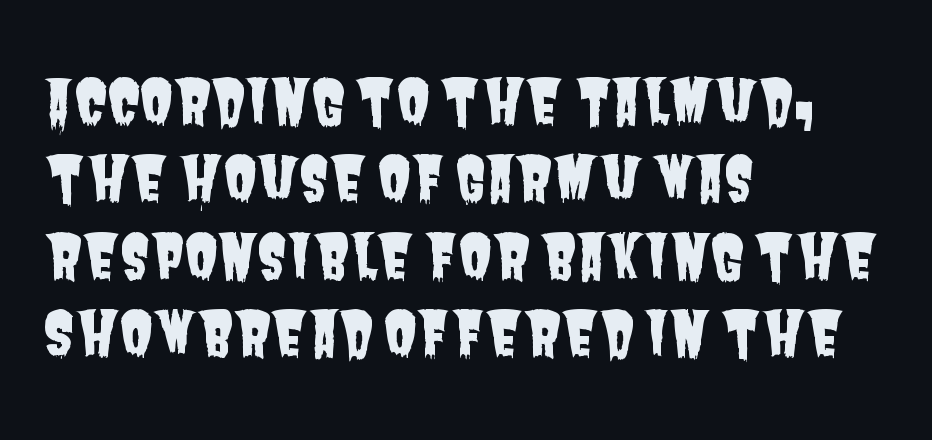
The image shows 61 px condensed sans-serif type; set left-aligned, normal line spacing (1.27x), normal letter spacing, not underlined; low stroke contrast and a large x-height.
